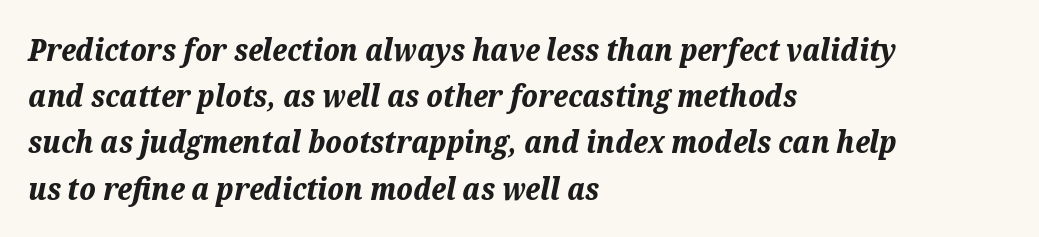
Q: Is the text bold? A: Yes.
Q: Is the text italic (slanted)? A: Yes, it leans right by about 12 degrees.
Q: Is the text underlined? A: No.
Q: How is the paragraph aligned? A: Left-aligned.
Q: Is the spacing between letters normal or unusually wide? A: Normal.
Q: Is the spacing between lines tight, normal or loose? A: Normal.
Q: Width (condensed, normal, or wide)? A: Normal.
Q: Stroke contrast? A: Medium.
Q: x-height? A: Medium.
Q: Monospaced? A: No.
